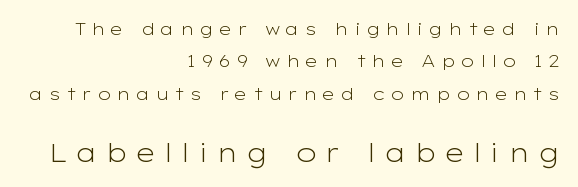
{"italic": "no", "bold": "no", "underline": "no", "align": "right", "line_spacing": "loose", "line_spacing_ratio": 1.9, "letter_spacing": "wide", "letter_spacing_em": 0.29, "larger_block": "second", "size_ratio": 1.53, "glyph_px": 26}
